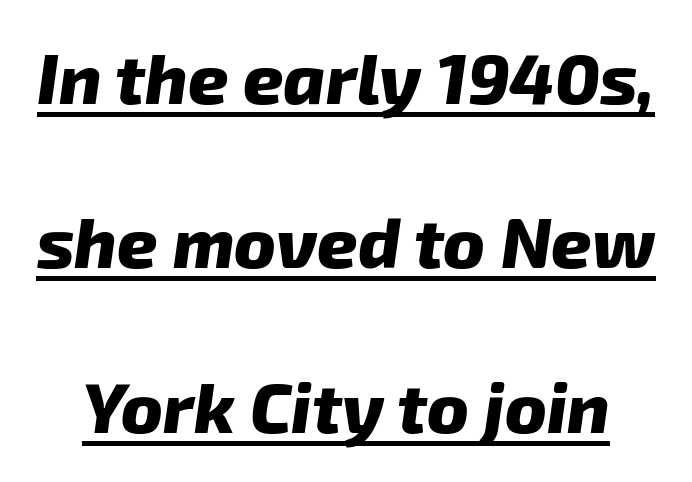
{"italic": "yes", "lean": "right", "slant_degrees": 8, "bold": "yes", "weight": "heavy", "width": "normal", "stroke_contrast": "low", "x_height": "medium", "monospaced": "no", "underline": "yes", "line_spacing": "loose", "line_spacing_ratio": 2.35, "letter_spacing": "normal", "letter_spacing_em": 0.0, "glyph_px": 70}
